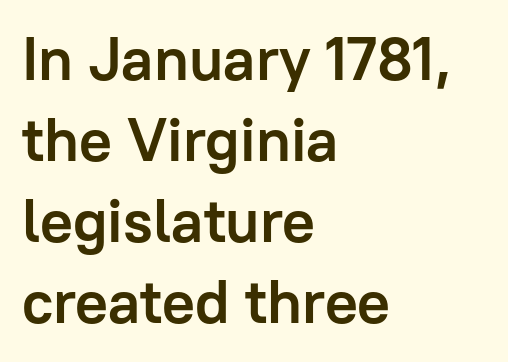
The image shows 61 px semibold sans-serif type, upright; set left-aligned, normal line spacing (1.33x), normal letter spacing, not underlined; low stroke contrast and a medium x-height.
